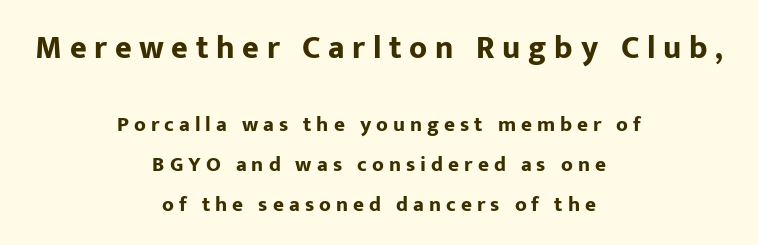
{"serif": "no", "italic": "no", "bold": "yes", "weight": "bold", "width": "normal", "stroke_contrast": "low", "x_height": "medium", "monospaced": "no", "underline": "no", "align": "center", "line_spacing": "loose", "line_spacing_ratio": 1.9, "letter_spacing": "wide", "letter_spacing_em": 0.24, "larger_block": "first", "size_ratio": 1.52, "glyph_px": 32}
